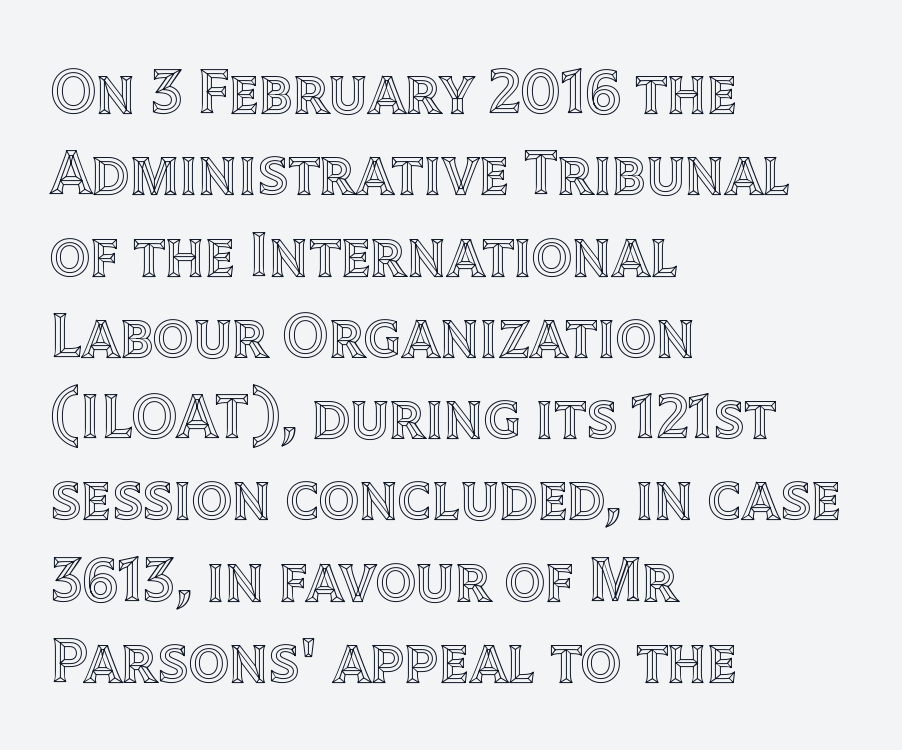
Q: Is the text italic (slanted)? A: No, it is upright.
Q: Is the text underlined? A: No.
Q: How is the paragraph aligned? A: Left-aligned.
Q: Is the spacing between letters normal or unusually wide? A: Normal.
Q: Is the spacing between lines tight, normal or loose? A: Normal.
Q: Width (condensed, normal, or wide)? A: Normal.
Q: x-height? A: Large.
Q: Monospaced? A: No.
